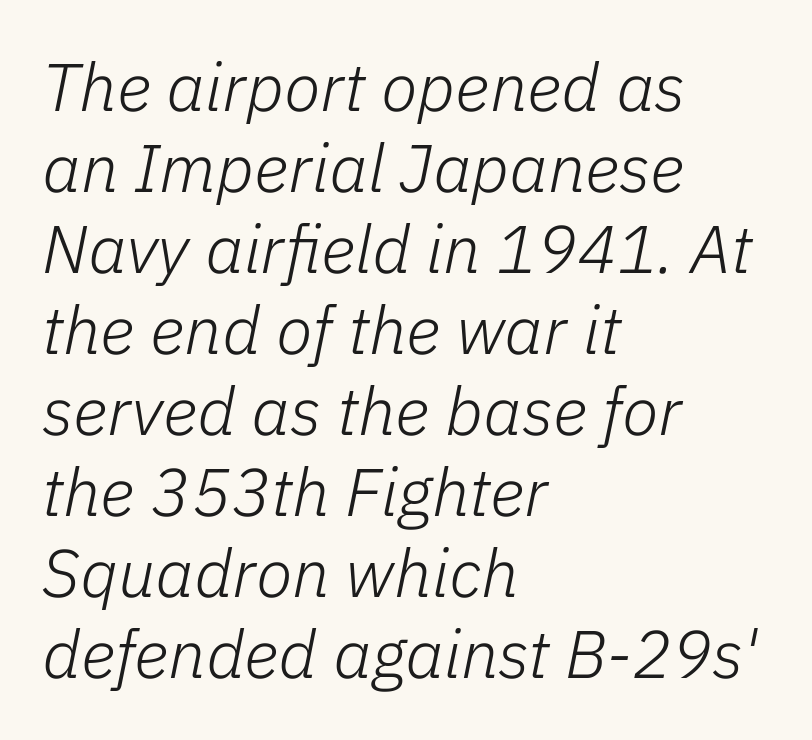
{"italic": "yes", "lean": "right", "slant_degrees": 11, "bold": "no", "weight": "light", "width": "normal", "stroke_contrast": "low", "x_height": "medium", "monospaced": "no", "underline": "no", "align": "left", "line_spacing_ratio": 1.21, "letter_spacing": "normal", "letter_spacing_em": 0.0, "glyph_px": 67}
